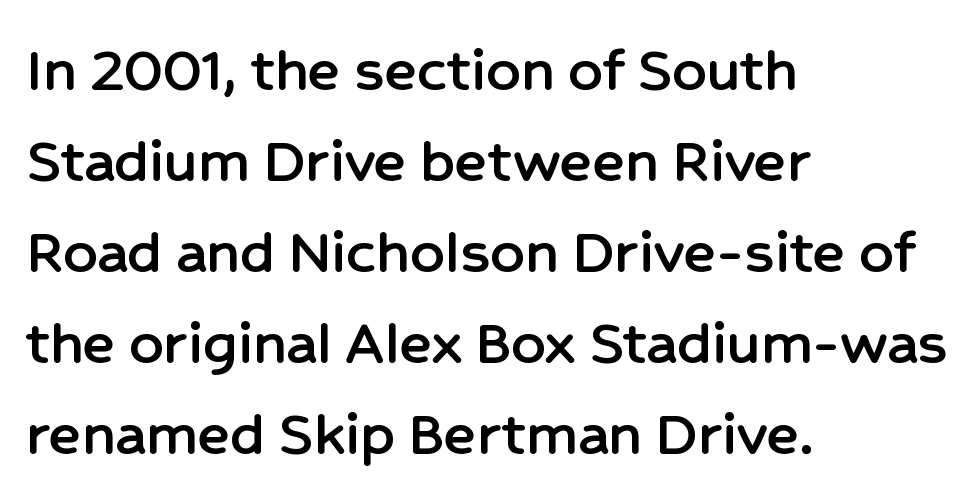
Q: Is the text italic (slanted)? A: No, it is upright.
Q: Is the typeface a serif or a sans-serif typeface? A: Sans-serif.
Q: Is the text underlined? A: No.
Q: How is the paragraph aligned? A: Left-aligned.
Q: Is the spacing between letters normal or unusually wide? A: Normal.
Q: Is the spacing between lines tight, normal or loose? A: Normal.
Q: Width (condensed, normal, or wide)? A: Normal.
Q: Stroke contrast? A: Low.
Q: x-height? A: Medium.
Q: Monospaced? A: No.
